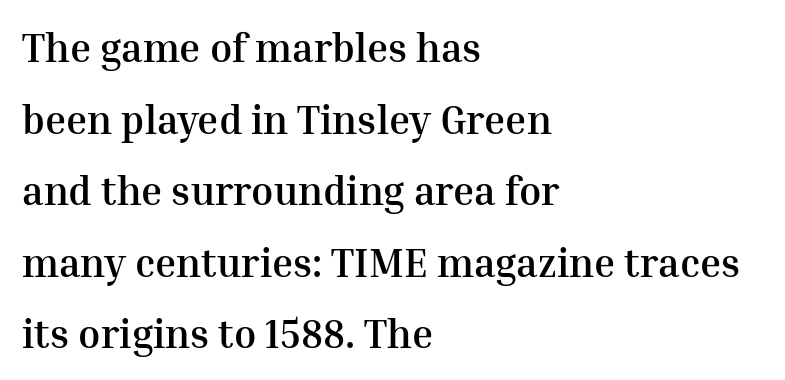
Q: Is the text bold? A: Yes.
Q: Is the text italic (slanted)? A: No, it is upright.
Q: Is the typeface a serif or a sans-serif typeface? A: Serif.
Q: Is the text underlined? A: No.
Q: How is the paragraph aligned? A: Left-aligned.
Q: Is the spacing between letters normal or unusually wide? A: Normal.
Q: Width (condensed, normal, or wide)? A: Normal.
Q: Stroke contrast? A: Medium.
Q: x-height? A: Medium.
Q: Monospaced? A: No.
